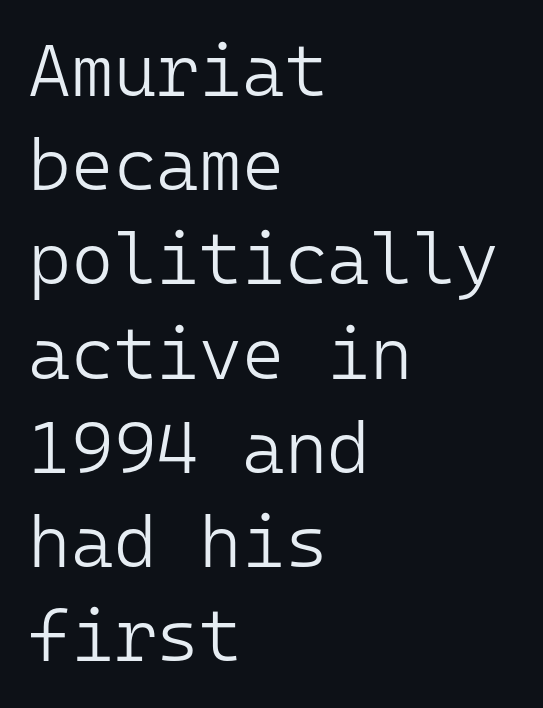
{"serif": "no", "italic": "no", "bold": "no", "weight": "light", "width": "normal", "stroke_contrast": "low", "x_height": "medium", "monospaced": "yes", "underline": "no", "align": "left", "line_spacing": "normal", "line_spacing_ratio": 1.29, "letter_spacing": "normal", "letter_spacing_em": 0.0, "glyph_px": 73}
